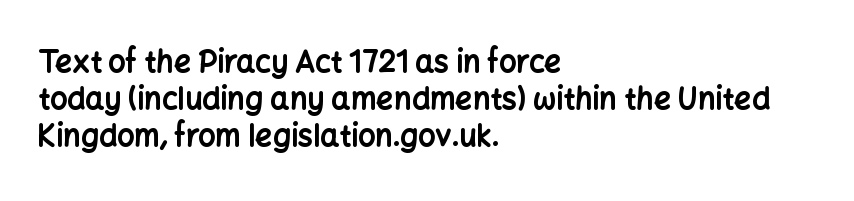
{"serif": "no", "italic": "no", "bold": "yes", "weight": "bold", "width": "normal", "stroke_contrast": "low", "x_height": "medium", "monospaced": "no", "underline": "no", "align": "left", "line_spacing_ratio": 1.23, "letter_spacing": "normal", "letter_spacing_em": 0.0, "glyph_px": 30}
